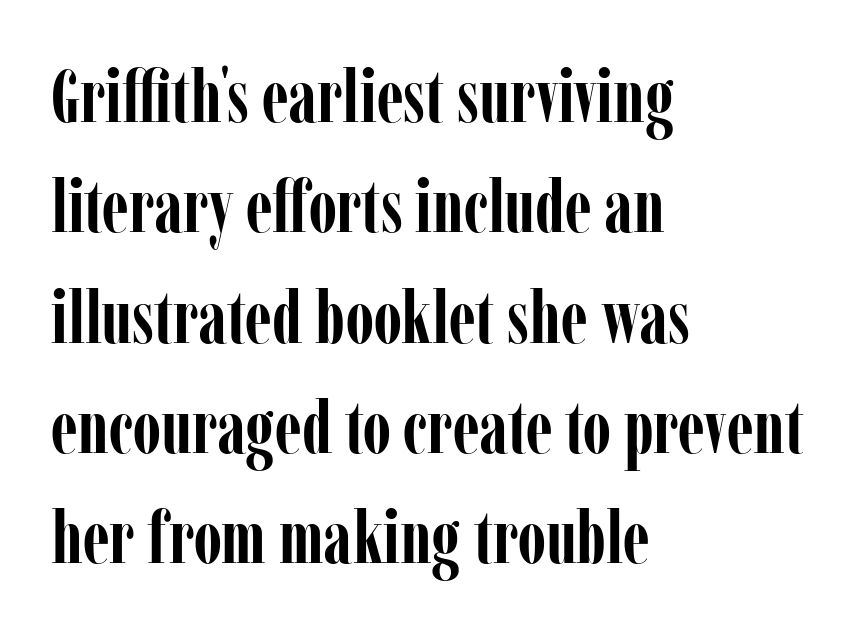
The image shows 74 px semibold, condensed serif type, upright; set left-aligned, normal line spacing (1.49x), normal letter spacing, not underlined; low stroke contrast and a medium x-height.
